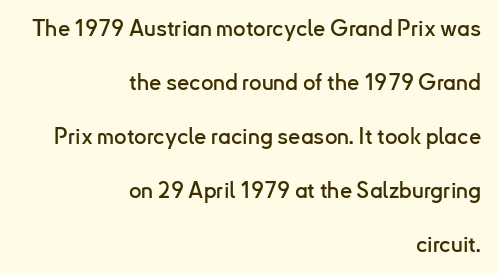
The image shows 22 px text type, upright; set right-aligned, loose line spacing (2.45x), normal letter spacing, not underlined.
